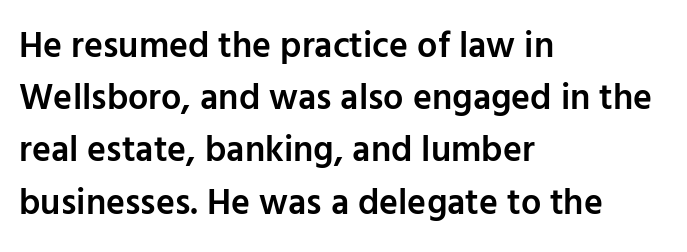
{"serif": "no", "italic": "no", "bold": "semi", "weight": "semibold", "width": "normal", "stroke_contrast": "low", "x_height": "medium", "monospaced": "no", "underline": "no", "align": "left", "line_spacing": "normal", "line_spacing_ratio": 1.45, "letter_spacing": "normal", "letter_spacing_em": 0.0, "glyph_px": 36}
